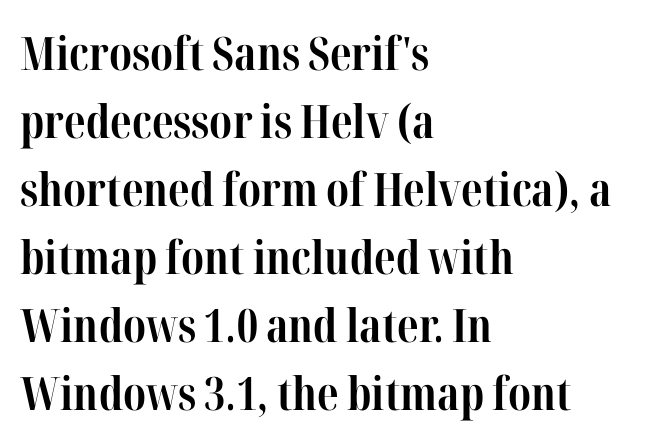
Q: Is the text bold? A: Yes.
Q: Is the text italic (slanted)? A: No, it is upright.
Q: Is the typeface a serif or a sans-serif typeface? A: Serif.
Q: Is the text underlined? A: No.
Q: How is the paragraph aligned? A: Left-aligned.
Q: Is the spacing between letters normal or unusually wide? A: Normal.
Q: Is the spacing between lines tight, normal or loose? A: Normal.
Q: Width (condensed, normal, or wide)? A: Condensed.
Q: Stroke contrast? A: High.
Q: x-height? A: Medium.
Q: Monospaced? A: No.
